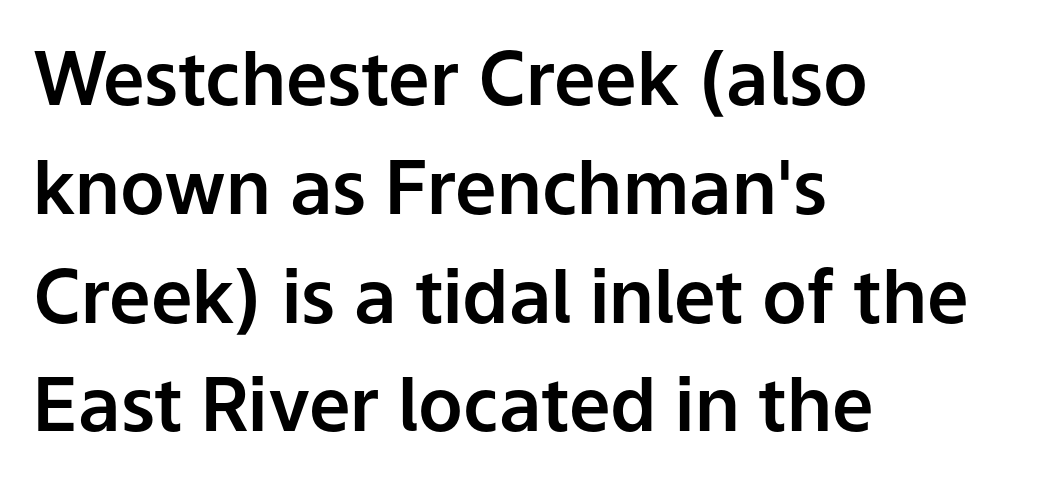
Q: Is the text italic (slanted)? A: No, it is upright.
Q: Is the typeface a serif or a sans-serif typeface? A: Sans-serif.
Q: Is the text underlined? A: No.
Q: How is the paragraph aligned? A: Left-aligned.
Q: Is the spacing between letters normal or unusually wide? A: Normal.
Q: Is the spacing between lines tight, normal or loose? A: Normal.
Q: Width (condensed, normal, or wide)? A: Normal.
Q: Stroke contrast? A: Low.
Q: x-height? A: Medium.
Q: Monospaced? A: No.
